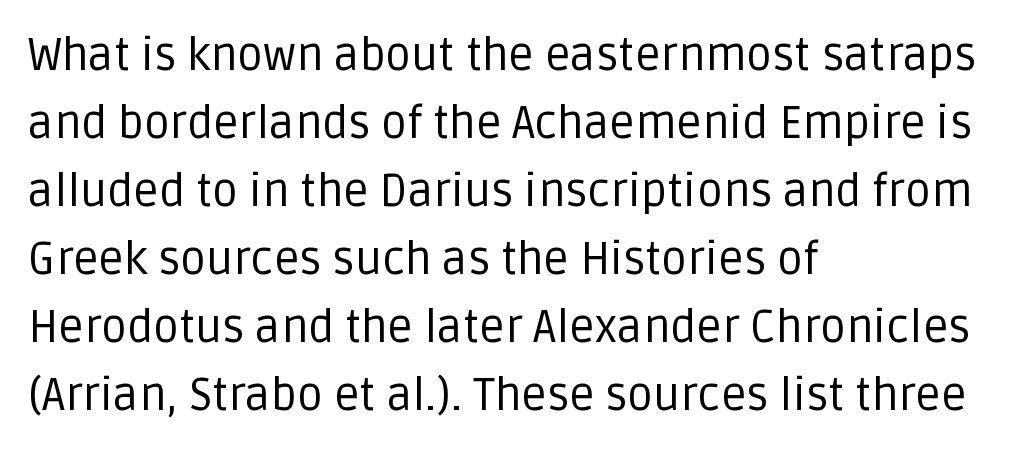
Horizontal alignment here is leftward, the default for most running prose. The lines sit at an ordinary, default distance from one another. The axis of the letterforms is exactly vertical. The words here are not underlined.
